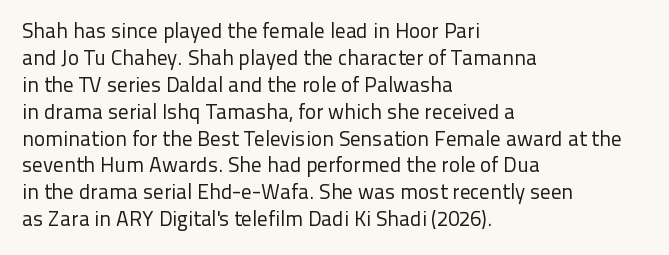
These lines keep a tight, regular rhythm from letter to letter. The rows are spaced the way most documents space them. Nothing heavy about these letters — not bold at all. A roman cut, with each character standing at attention. Check under the words: just untouched page. All the whitespace from short lines collects on the right.
